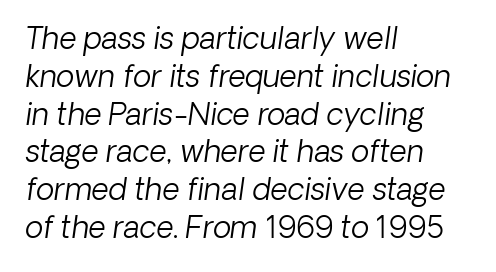
{"serif": "no", "bold": "no", "weight": "light", "width": "normal", "stroke_contrast": "low", "x_height": "medium", "monospaced": "no", "underline": "no", "align": "left", "line_spacing": "normal", "line_spacing_ratio": 1.26, "letter_spacing": "normal", "letter_spacing_em": 0.0, "glyph_px": 30}
